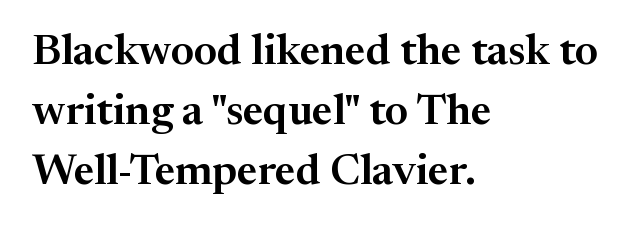
{"serif": "yes", "italic": "no", "width": "normal", "stroke_contrast": "medium", "x_height": "medium", "monospaced": "no", "underline": "no", "align": "left", "line_spacing": "normal", "line_spacing_ratio": 1.39, "letter_spacing": "normal", "letter_spacing_em": 0.0, "glyph_px": 43}
